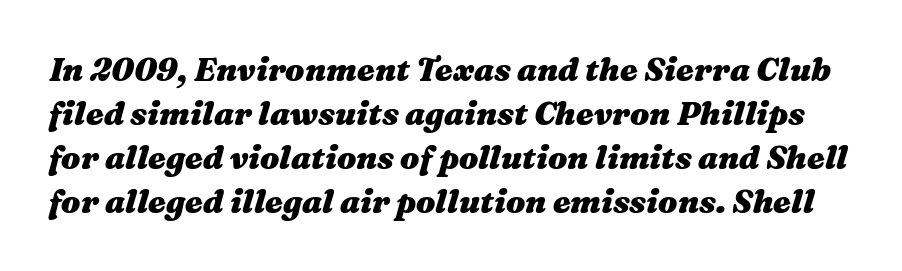
Does the lettering tilt? It does — this is italic. Plain, unruled lines of type. Is there much room between lines? A standard amount, neither cramped nor airy. Spacing verdict: proportional, widths tailored to each character. Does extra space separate the letters? No, they use regular spacing.
